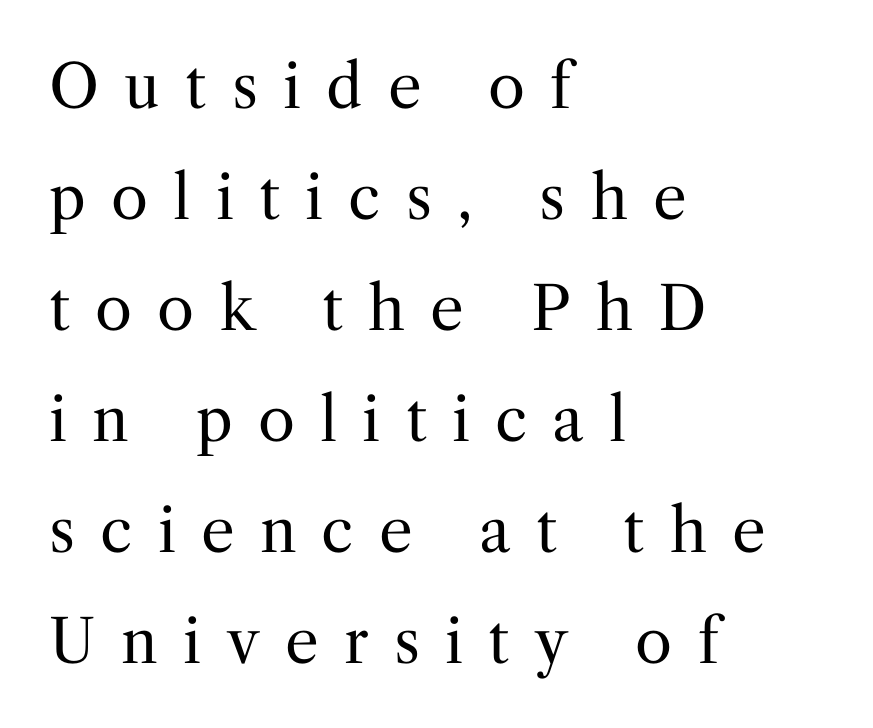
Is this a fixed-width face? No — the glyphs have proportional, varying widths. Each row of text sits above clean, open space. Line starts are locked; line ends wander. Small tapered or slab feet sit at the stroke ends, so this counts as serif.
